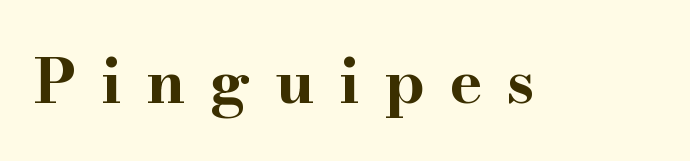
{"serif": "yes", "italic": "no", "bold": "yes", "weight": "bold", "width": "wide", "stroke_contrast": "high", "x_height": "small", "monospaced": "no", "underline": "no", "letter_spacing": "wide", "letter_spacing_em": 0.4, "glyph_px": 62}
